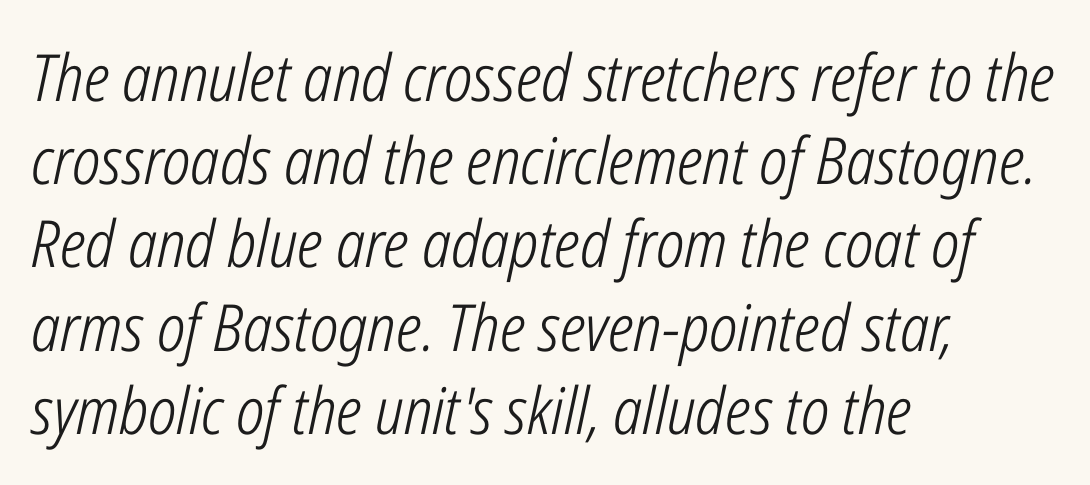
Q: Is the text bold? A: No.
Q: Is the text italic (slanted)? A: Yes, it leans right by about 12 degrees.
Q: Is the text underlined? A: No.
Q: How is the paragraph aligned? A: Left-aligned.
Q: Is the spacing between letters normal or unusually wide? A: Normal.
Q: Is the spacing between lines tight, normal or loose? A: Normal.
Q: Width (condensed, normal, or wide)? A: Condensed.
Q: Stroke contrast? A: Low.
Q: x-height? A: Medium.
Q: Monospaced? A: No.
